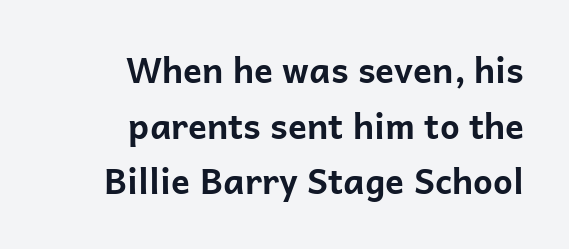
Q: Is the text bold? A: Yes.
Q: Is the text italic (slanted)? A: No, it is upright.
Q: Is the typeface a serif or a sans-serif typeface? A: Sans-serif.
Q: Is the text underlined? A: No.
Q: How is the paragraph aligned? A: Right-aligned.
Q: Is the spacing between letters normal or unusually wide? A: Normal.
Q: Is the spacing between lines tight, normal or loose? A: Normal.
Q: Width (condensed, normal, or wide)? A: Normal.
Q: Stroke contrast? A: Low.
Q: x-height? A: Medium.
Q: Monospaced? A: No.
